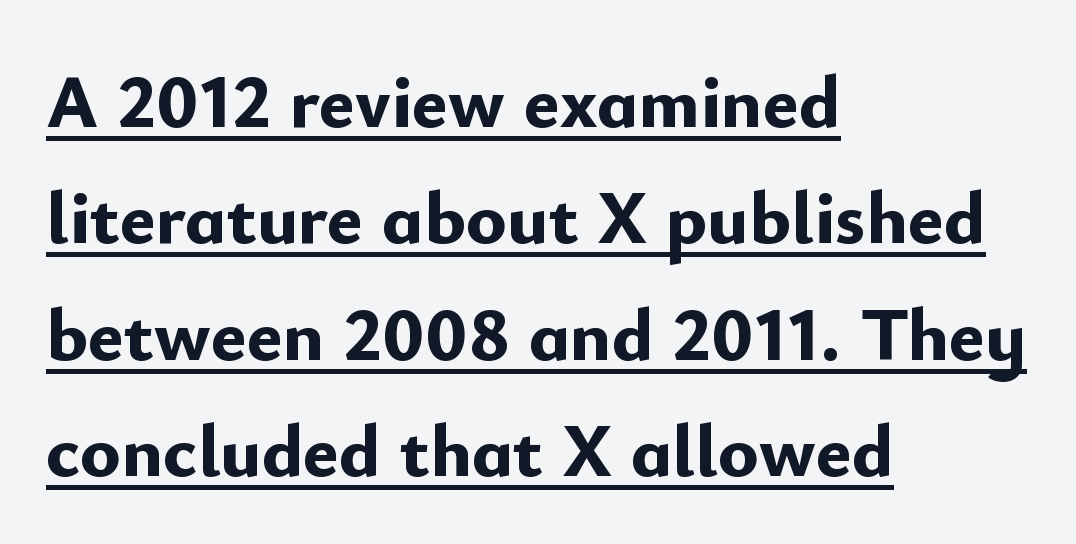
The image shows 76 px bold sans-serif type, upright; set left-aligned, normal line spacing (1.53x), normal letter spacing, underlined; low stroke contrast and a small x-height.
